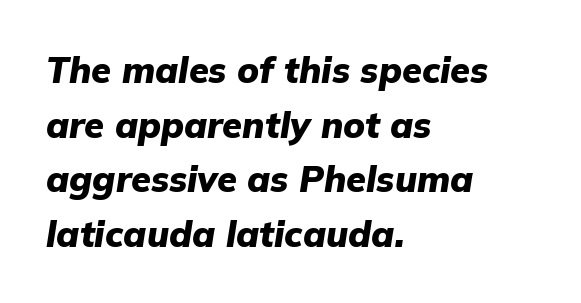
The image shows 36 px heavy type, italic (leaning right); set left-aligned, normal line spacing (1.52x), normal letter spacing, not underlined; low stroke contrast and a medium x-height.
